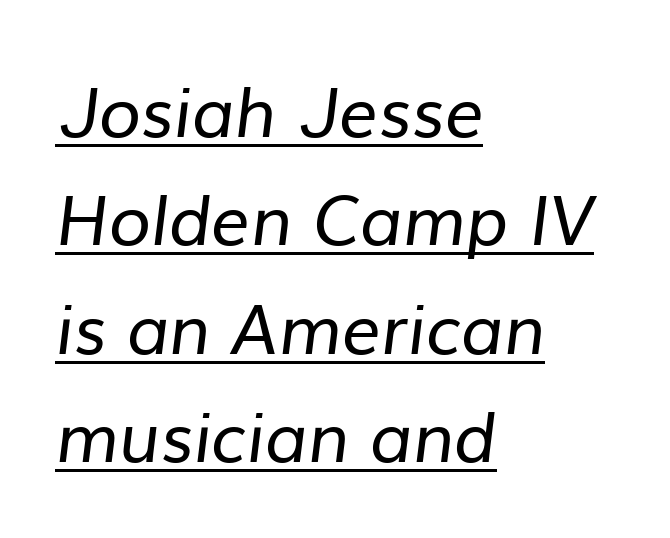
{"serif": "no", "bold": "no", "weight": "regular", "width": "normal", "stroke_contrast": "low", "x_height": "medium", "monospaced": "no", "underline": "yes", "align": "left", "line_spacing": "normal", "line_spacing_ratio": 1.57, "letter_spacing": "normal", "letter_spacing_em": 0.0, "glyph_px": 69}
